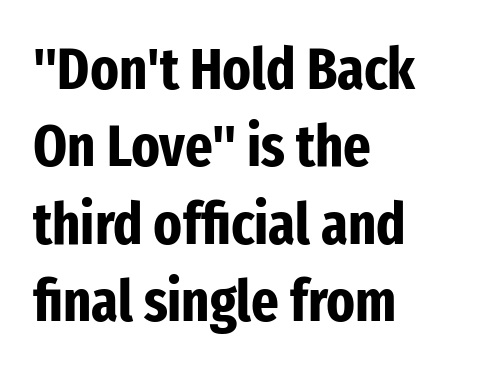
The image shows 59 px bold, condensed sans-serif type, upright; set left-aligned, normal line spacing (1.31x), normal letter spacing, not underlined; low stroke contrast and a medium x-height.
